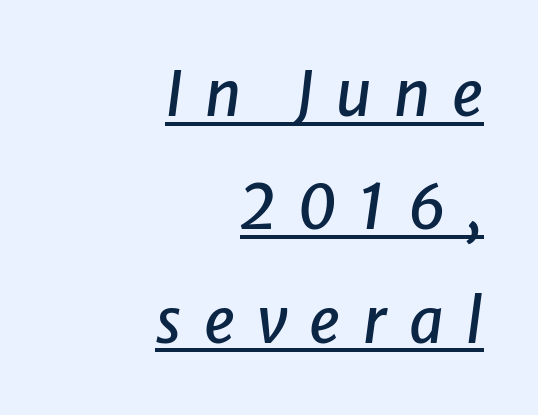
{"italic": "yes", "lean": "right", "slant_degrees": 8, "width": "normal", "stroke_contrast": "low", "x_height": "medium", "monospaced": "no", "underline": "yes", "align": "right", "line_spacing_ratio": 1.86, "letter_spacing": "wide", "letter_spacing_em": 0.36, "glyph_px": 61}
